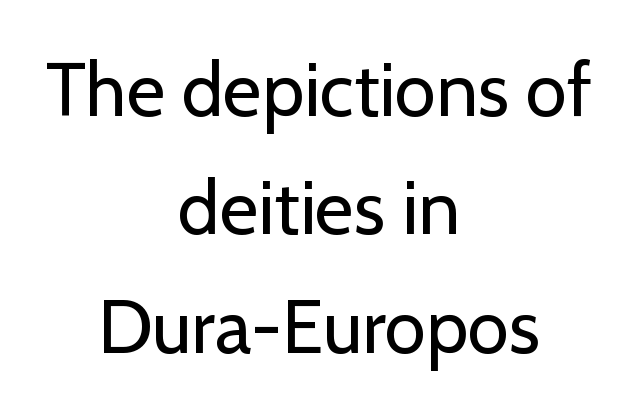
Q: Is the text bold? A: No.
Q: Is the text italic (slanted)? A: No, it is upright.
Q: Is the typeface a serif or a sans-serif typeface? A: Sans-serif.
Q: Is the text underlined? A: No.
Q: How is the paragraph aligned? A: Centered.
Q: Is the spacing between letters normal or unusually wide? A: Normal.
Q: Is the spacing between lines tight, normal or loose? A: Normal.
Q: Width (condensed, normal, or wide)? A: Normal.
Q: Stroke contrast? A: Low.
Q: x-height? A: Medium.
Q: Monospaced? A: No.
